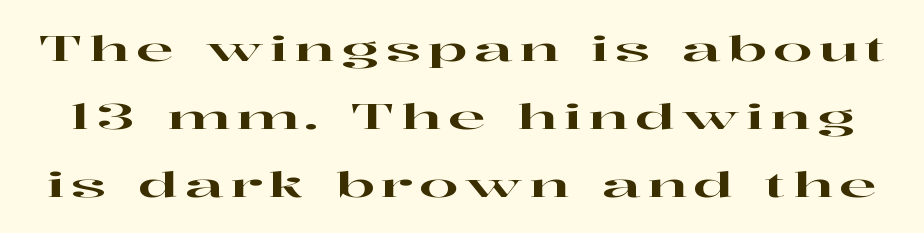
{"serif": "yes", "italic": "no", "width": "wide", "stroke_contrast": "high", "x_height": "medium", "monospaced": "no", "underline": "no", "line_spacing": "loose", "line_spacing_ratio": 1.95, "glyph_px": 35}
